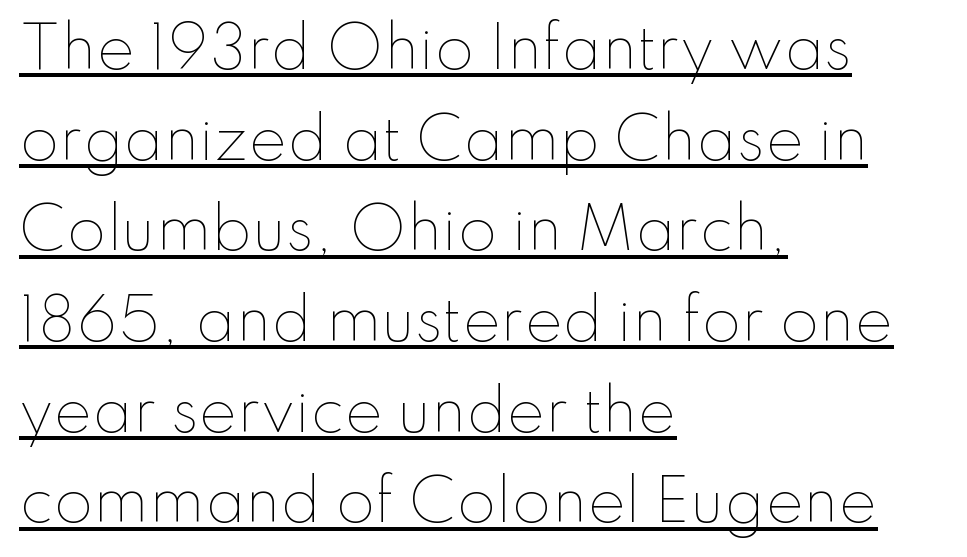
Q: Is the text bold? A: No.
Q: Is the text italic (slanted)? A: No, it is upright.
Q: Is the text underlined? A: Yes.
Q: How is the paragraph aligned? A: Left-aligned.
Q: Is the spacing between letters normal or unusually wide? A: Normal.
Q: Is the spacing between lines tight, normal or loose? A: Normal.
Q: Width (condensed, normal, or wide)? A: Normal.
Q: Stroke contrast? A: Low.
Q: x-height? A: Small.
Q: Monospaced? A: No.
